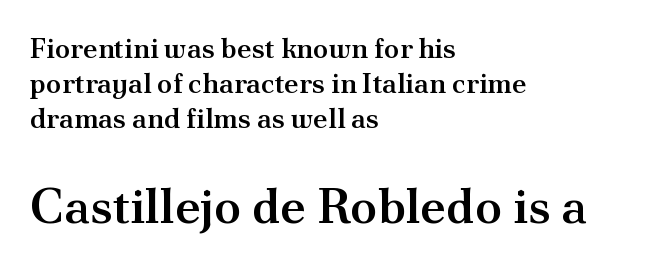
Q: Is the text bold? A: Semi-bold.
Q: Is the text italic (slanted)? A: No, it is upright.
Q: Is the typeface a serif or a sans-serif typeface? A: Serif.
Q: Is the text underlined? A: No.
Q: How is the paragraph aligned? A: Left-aligned.
Q: Is the spacing between letters normal or unusually wide? A: Normal.
Q: Is the spacing between lines tight, normal or loose? A: Normal.
Q: Which block of text is set in a larger size, the first (top) or the second (bottom)? A: The second (bottom) one.
Q: Width (condensed, normal, or wide)? A: Normal.
Q: Stroke contrast? A: Medium.
Q: x-height? A: Small.
Q: Monospaced? A: No.
